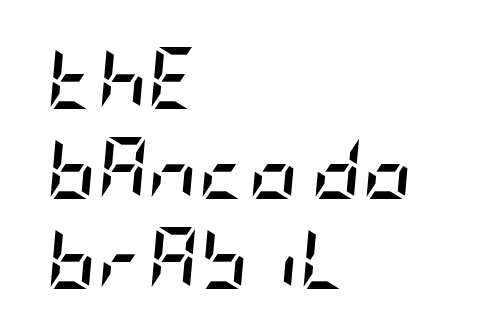
This sample uses an oblique cut, with every glyph tilted off the vertical. The lines in this sample share a left origin and differ only in where they stop. In terms of leading, this rendering sits right in the middle. Nobody drew a line under any word here.
